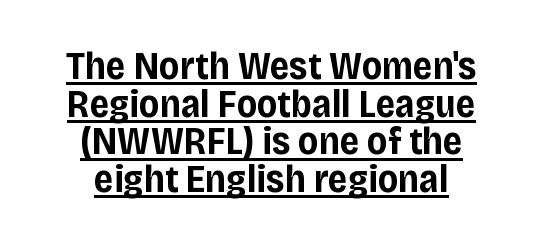
{"serif": "no", "italic": "no", "bold": "yes", "weight": "bold", "width": "normal", "stroke_contrast": "low", "x_height": "large", "monospaced": "no", "underline": "yes", "align": "center", "line_spacing": "tight", "line_spacing_ratio": 0.99, "letter_spacing": "normal", "letter_spacing_em": 0.0, "glyph_px": 38}
